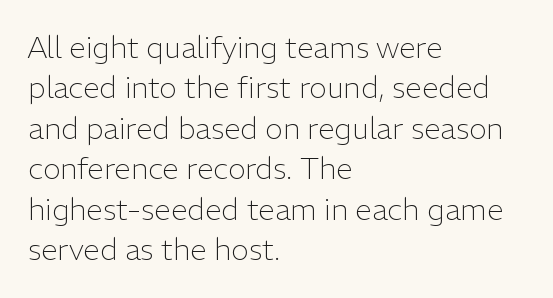
The passage shown is not bold in any degree. Upright lettering throughout. In terms of letterform style, serifs are entirely absent. Here the designer chose a conventional face with non-uniform glyph widths.
